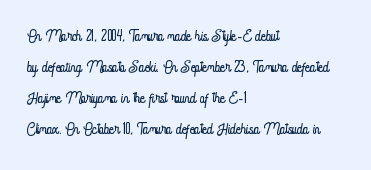
{"bold": "no", "underline": "no", "align": "left", "line_spacing": "normal", "line_spacing_ratio": 1.48, "letter_spacing": "normal", "letter_spacing_em": 0.0, "glyph_px": 21}
